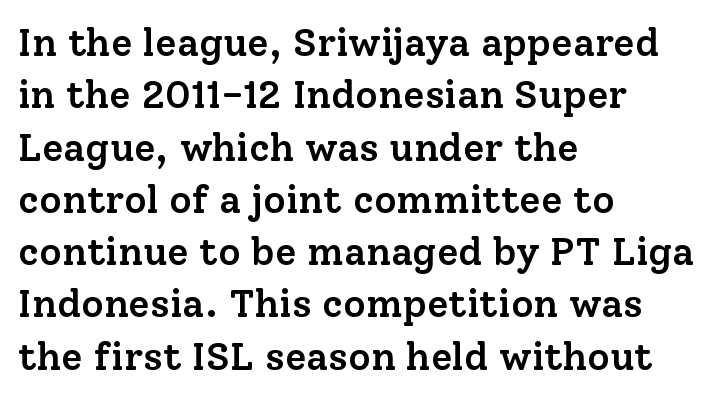
Q: Is the text bold? A: Semi-bold.
Q: Is the text italic (slanted)? A: No, it is upright.
Q: Is the typeface a serif or a sans-serif typeface? A: Serif.
Q: Is the text underlined? A: No.
Q: How is the paragraph aligned? A: Left-aligned.
Q: Is the spacing between letters normal or unusually wide? A: Normal.
Q: Is the spacing between lines tight, normal or loose? A: Normal.
Q: Width (condensed, normal, or wide)? A: Normal.
Q: Stroke contrast? A: Low.
Q: x-height? A: Medium.
Q: Monospaced? A: No.
